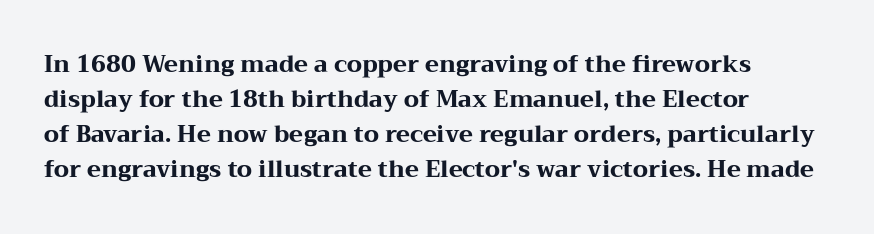
{"italic": "no", "bold": "yes", "underline": "no", "align": "left", "line_spacing": "normal", "line_spacing_ratio": 1.52, "letter_spacing": "normal", "letter_spacing_em": 0.0, "glyph_px": 23}
